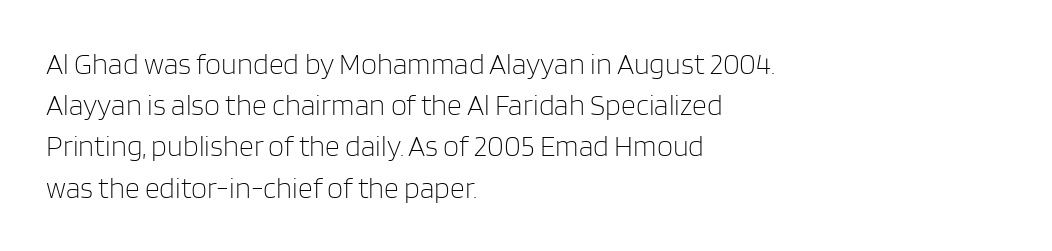
The block of text has a typical density, with ordinary space between rows. On a weight scale, this lands at 450 or below. The rendering uses natural spacing where letterforms have individual widths. These lines keep a tight, regular rhythm from letter to letter. Letterform terminals end flat and unadorned throughout the passage.
